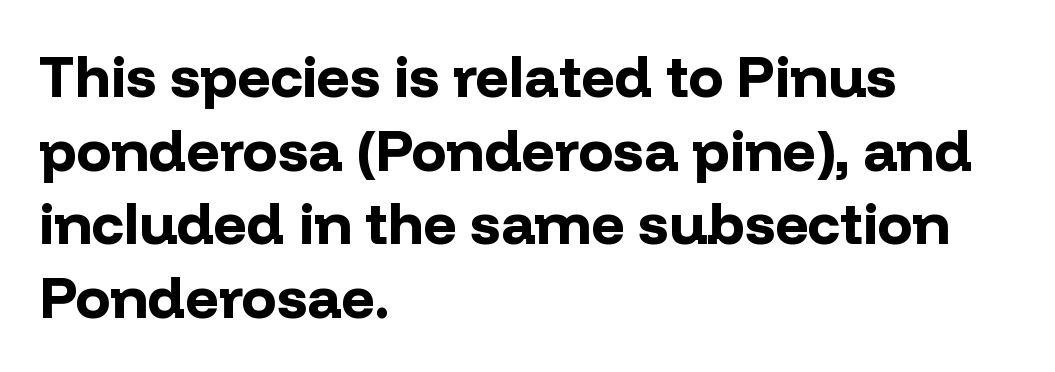
{"serif": "no", "italic": "no", "bold": "yes", "weight": "bold", "width": "normal", "stroke_contrast": "low", "x_height": "medium", "monospaced": "no", "underline": "no", "align": "left", "line_spacing": "normal", "line_spacing_ratio": 1.27, "letter_spacing": "normal", "letter_spacing_em": 0.0, "glyph_px": 58}
